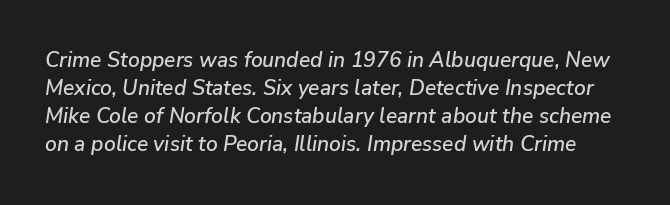
The image shows 21 px text type, italic (leaning right); set normal line spacing (1.34x), normal letter spacing, not underlined.
